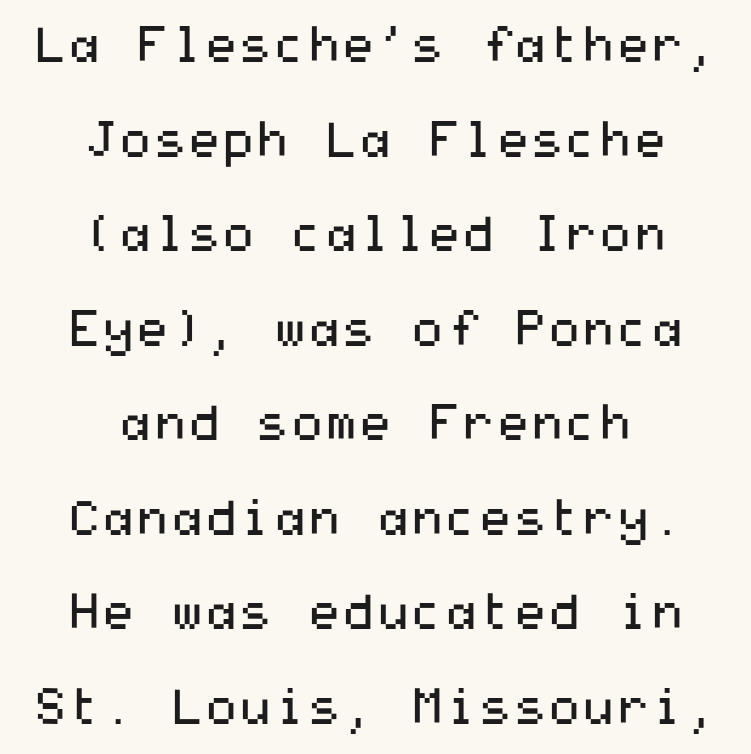
Q: Is the text bold? A: No.
Q: Is the text italic (slanted)? A: No, it is upright.
Q: Is the typeface a serif or a sans-serif typeface? A: Sans-serif.
Q: Is the text underlined? A: No.
Q: How is the paragraph aligned? A: Centered.
Q: Is the spacing between letters normal or unusually wide? A: Normal.
Q: Is the spacing between lines tight, normal or loose? A: Loose.
Q: Width (condensed, normal, or wide)? A: Wide.
Q: Stroke contrast? A: Medium.
Q: x-height? A: Medium.
